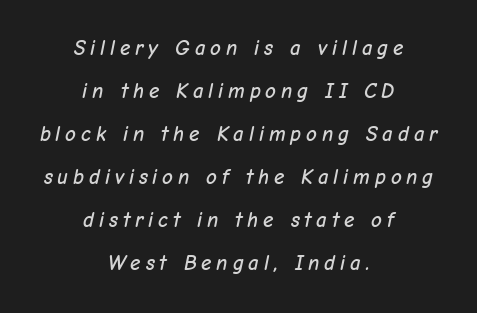
Q: Is the text italic (slanted)? A: Yes, it leans right by about 12 degrees.
Q: Is the text underlined? A: No.
Q: How is the paragraph aligned? A: Centered.
Q: Is the spacing between letters normal or unusually wide? A: Unusually wide.
Q: Is the spacing between lines tight, normal or loose? A: Loose.
